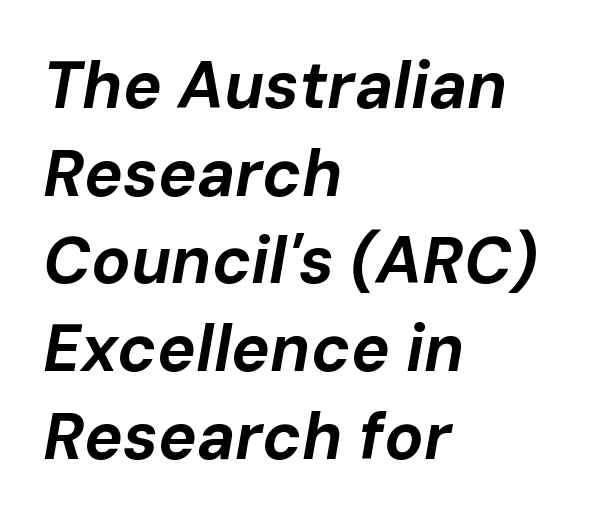
Q: Is the text bold? A: Yes.
Q: Is the text italic (slanted)? A: Yes, it leans right by about 10 degrees.
Q: Is the text underlined? A: No.
Q: How is the paragraph aligned? A: Left-aligned.
Q: Is the spacing between letters normal or unusually wide? A: Normal.
Q: Is the spacing between lines tight, normal or loose? A: Normal.
Q: Width (condensed, normal, or wide)? A: Normal.
Q: Stroke contrast? A: Low.
Q: x-height? A: Medium.
Q: Monospaced? A: No.
